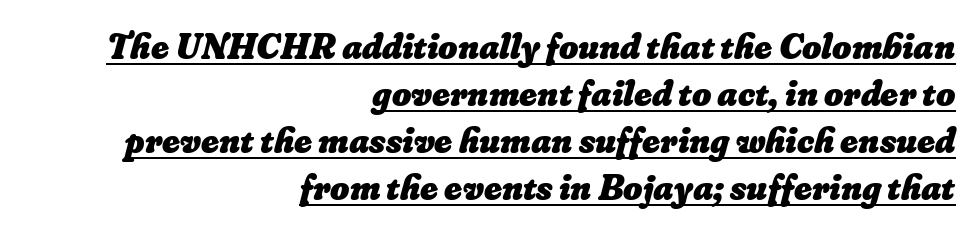
{"bold": "yes", "weight": "heavy", "width": "normal", "stroke_contrast": "low", "x_height": "small", "monospaced": "no", "underline": "yes", "align": "right", "line_spacing": "normal", "line_spacing_ratio": 1.27, "letter_spacing": "normal", "letter_spacing_em": 0.0, "glyph_px": 37}
